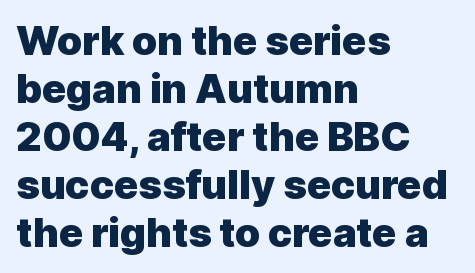
{"serif": "no", "italic": "no", "bold": "yes", "weight": "heavy", "width": "normal", "x_height": "medium", "monospaced": "no", "underline": "no", "align": "left", "line_spacing_ratio": 1.2, "letter_spacing": "normal", "letter_spacing_em": 0.0, "glyph_px": 40}
